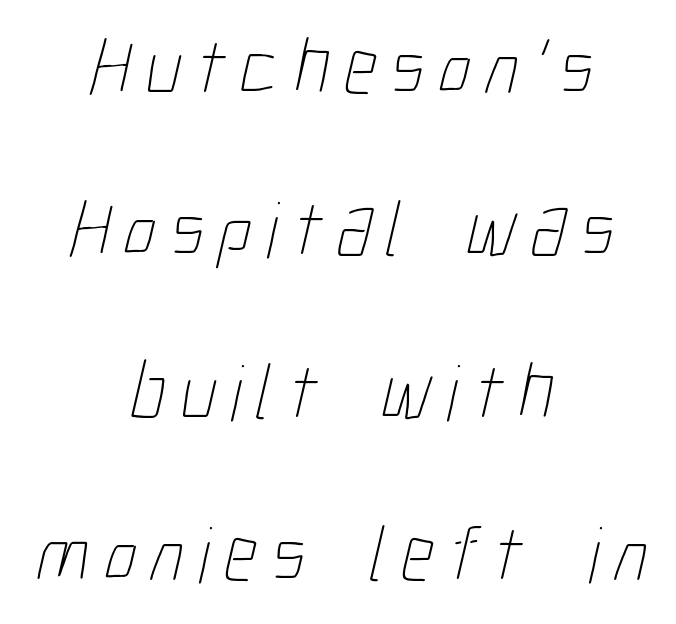
Q: Is the text bold? A: No.
Q: Is the text underlined? A: No.
Q: How is the paragraph aligned? A: Centered.
Q: Is the spacing between lines tight, normal or loose? A: Loose.
Q: Width (condensed, normal, or wide)? A: Condensed.
Q: Stroke contrast? A: Low.
Q: x-height? A: Medium.
Q: Monospaced? A: No.
